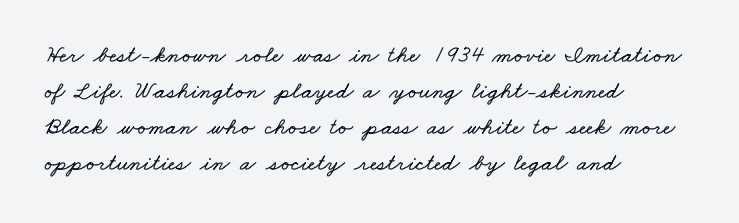
Q: Is the text underlined? A: No.
Q: How is the paragraph aligned? A: Left-aligned.
Q: Is the spacing between letters normal or unusually wide? A: Normal.
Q: Is the spacing between lines tight, normal or loose? A: Normal.
